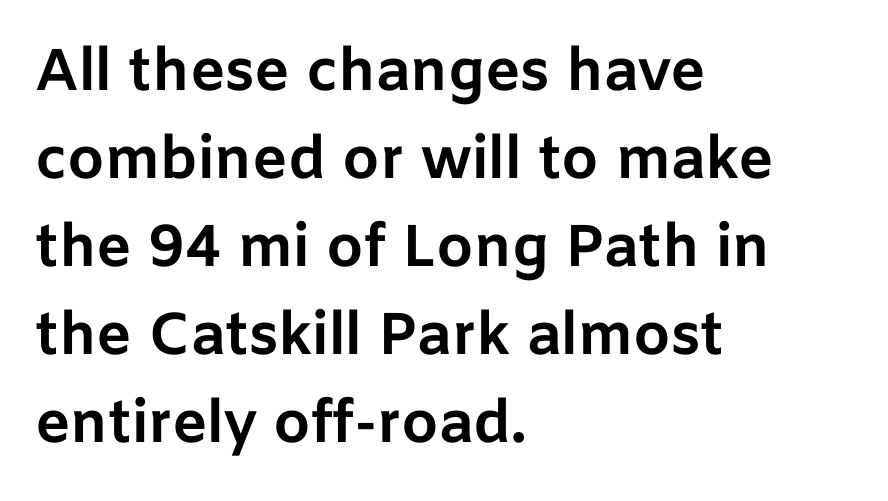
{"serif": "no", "italic": "no", "bold": "yes", "weight": "bold", "width": "normal", "stroke_contrast": "low", "x_height": "medium", "monospaced": "no", "underline": "no", "align": "left", "line_spacing": "normal", "line_spacing_ratio": 1.49, "letter_spacing": "normal", "letter_spacing_em": 0.0, "glyph_px": 59}
